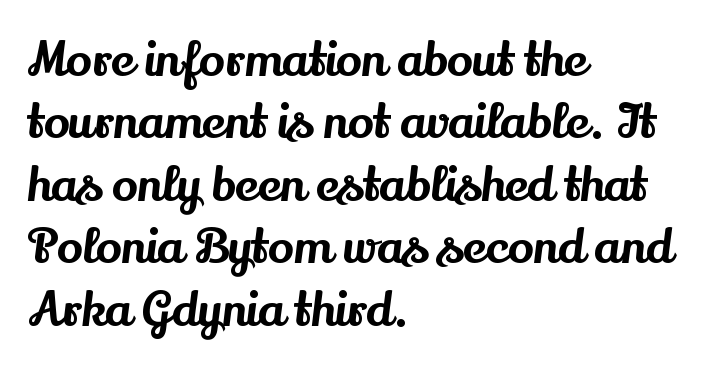
Q: Is the text italic (slanted)? A: Yes.
Q: Is the typeface a serif or a sans-serif typeface? A: Serif.
Q: Is the text underlined? A: No.
Q: How is the paragraph aligned? A: Left-aligned.
Q: Is the spacing between letters normal or unusually wide? A: Normal.
Q: Is the spacing between lines tight, normal or loose? A: Normal.
Q: Width (condensed, normal, or wide)? A: Normal.
Q: Stroke contrast? A: Medium.
Q: x-height? A: Small.
Q: Monospaced? A: No.
